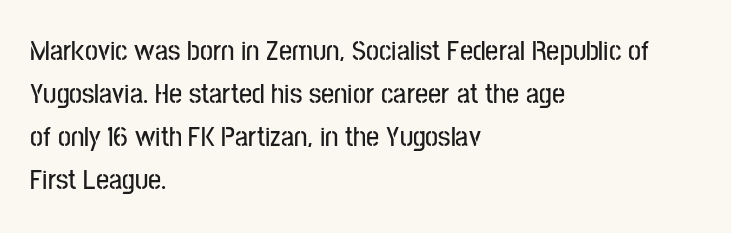
{"serif": "no", "italic": "no", "width": "condensed", "stroke_contrast": "low", "x_height": "medium", "monospaced": "no", "underline": "no", "align": "left", "line_spacing": "normal", "line_spacing_ratio": 1.48, "letter_spacing": "normal", "letter_spacing_em": 0.0, "glyph_px": 29}
